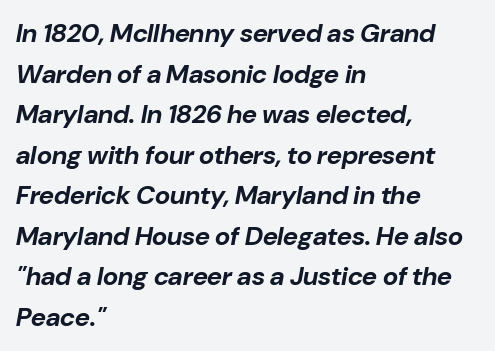
The image shows 26 px bold type, italic (leaning right); set left-aligned, normal line spacing (1.56x), normal letter spacing, not underlined.
